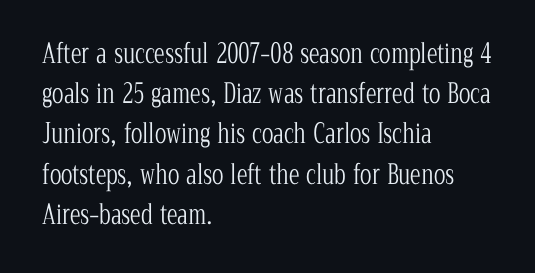
The image shows 27 px text type, upright; set left-aligned, normal line spacing (1.49x), normal letter spacing, not underlined.
